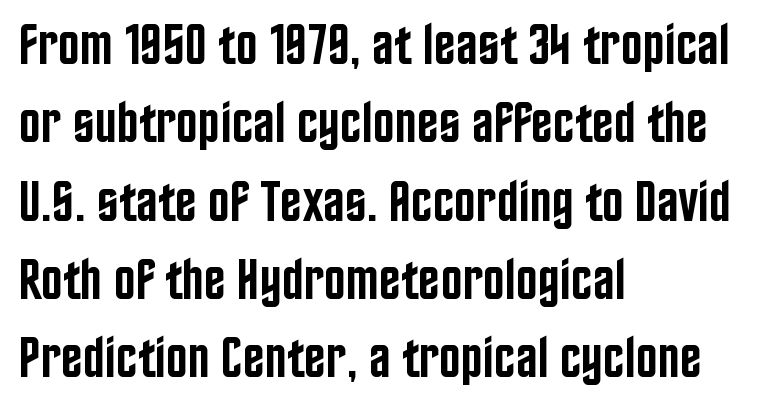
The image shows 58 px semibold, condensed sans-serif type, upright; set left-aligned, normal line spacing (1.35x), normal letter spacing, not underlined; low stroke contrast and a large x-height.
